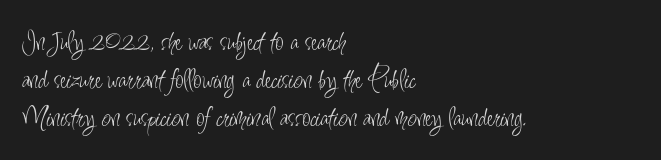
The image shows 30 px light, condensed sans-serif type; set left-aligned, normal line spacing (1.27x), normal letter spacing, not underlined; low stroke contrast and a small x-height.
